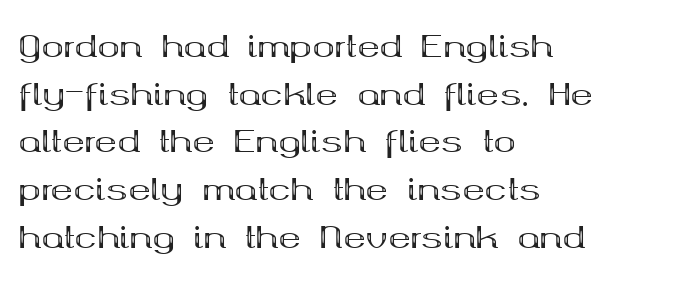
Q: Is the text bold? A: Yes.
Q: Is the text italic (slanted)? A: No, it is upright.
Q: Is the typeface a serif or a sans-serif typeface? A: Serif.
Q: Is the text underlined? A: No.
Q: How is the paragraph aligned? A: Left-aligned.
Q: Is the spacing between letters normal or unusually wide? A: Normal.
Q: Is the spacing between lines tight, normal or loose? A: Normal.
Q: Width (condensed, normal, or wide)? A: Wide.
Q: Stroke contrast? A: Medium.
Q: x-height? A: Medium.
Q: Monospaced? A: No.
